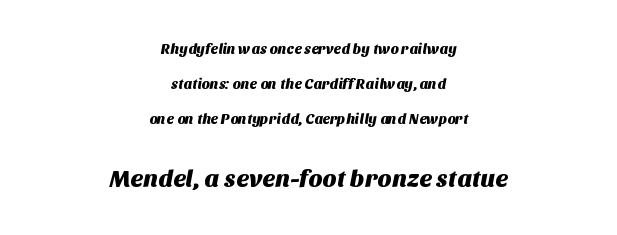
Q: Is the text underlined? A: No.
Q: How is the paragraph aligned? A: Centered.
Q: Is the spacing between letters normal or unusually wide? A: Normal.
Q: Is the spacing between lines tight, normal or loose? A: Loose.
Q: Which block of text is set in a larger size, the first (top) or the second (bottom)? A: The second (bottom) one.
